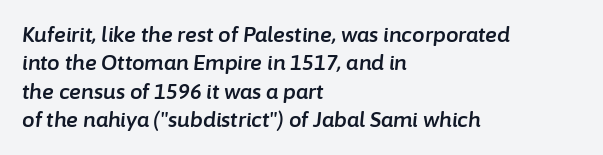
{"italic": "yes", "lean": "right", "slant_degrees": 6, "underline": "no", "align": "left", "line_spacing": "normal", "line_spacing_ratio": 1.42, "letter_spacing": "normal", "letter_spacing_em": 0.0, "glyph_px": 20}
